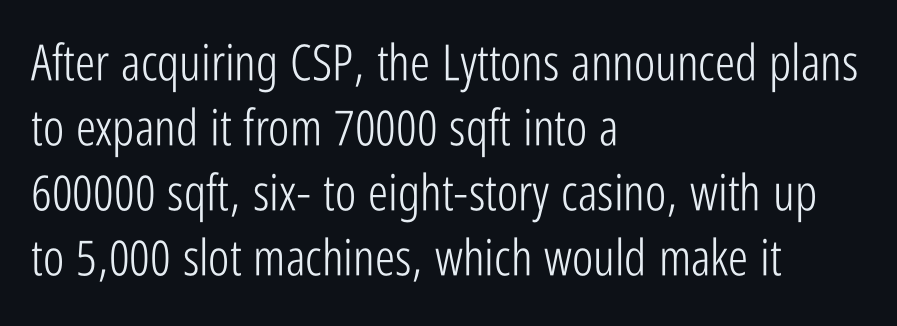
Italic: no, the glyphs are upright roman. The rendering uses natural spacing where letterforms have individual widths. Underline: absent. A quiet, ordinary-to-light weight characterises the typeface.
